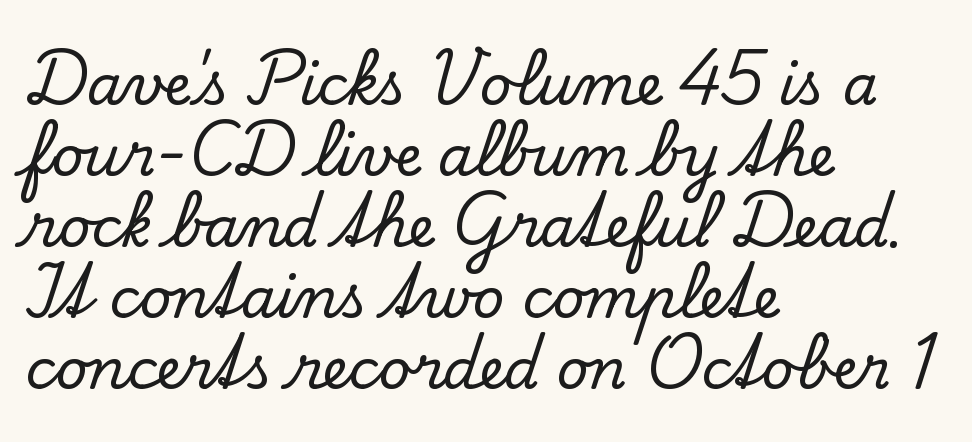
The image shows 56 px serif type; set left-aligned, normal line spacing (1.27x), normal letter spacing, not underlined; low stroke contrast and a small x-height.
